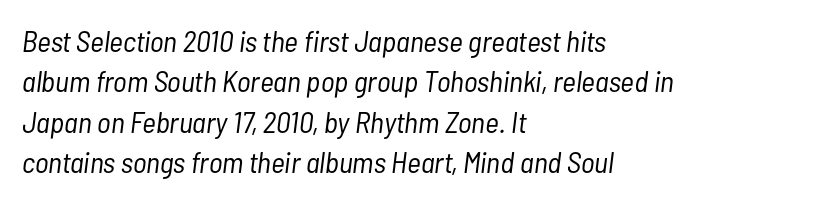
Q: Is the text bold? A: No.
Q: Is the text italic (slanted)? A: Yes, it leans right by about 7 degrees.
Q: Is the text underlined? A: No.
Q: How is the paragraph aligned? A: Left-aligned.
Q: Is the spacing between letters normal or unusually wide? A: Normal.
Q: Is the spacing between lines tight, normal or loose? A: Normal.
Q: Width (condensed, normal, or wide)? A: Condensed.
Q: Stroke contrast? A: Low.
Q: x-height? A: Medium.
Q: Monospaced? A: No.
